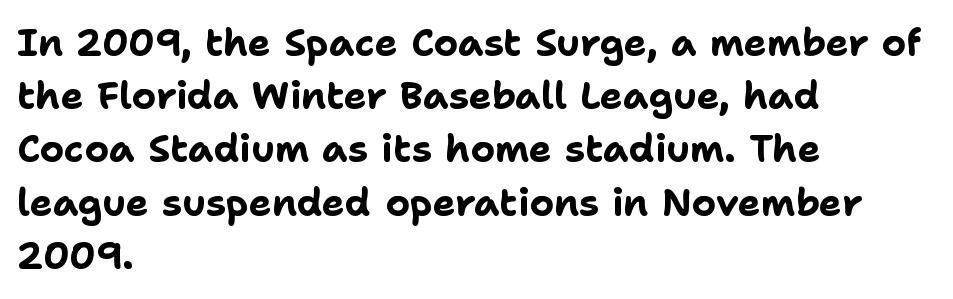
Q: Is the text bold? A: Yes.
Q: Is the text italic (slanted)? A: No, it is upright.
Q: Is the typeface a serif or a sans-serif typeface? A: Sans-serif.
Q: Is the text underlined? A: No.
Q: How is the paragraph aligned? A: Left-aligned.
Q: Is the spacing between letters normal or unusually wide? A: Normal.
Q: Is the spacing between lines tight, normal or loose? A: Normal.
Q: Width (condensed, normal, or wide)? A: Normal.
Q: Stroke contrast? A: Low.
Q: x-height? A: Medium.
Q: Monospaced? A: No.
